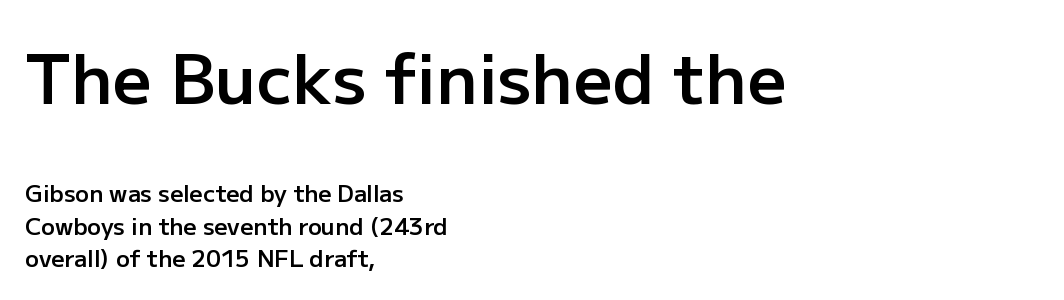
Leading: standard. Nothing unusual about the tracking: characters are spaced as the font intends. Top chunk: large. Bottom chunk: small. Proportional: the letters do not fall into vertical columns. Every letter is mildly thick-stroked: semibold rather than bold.
